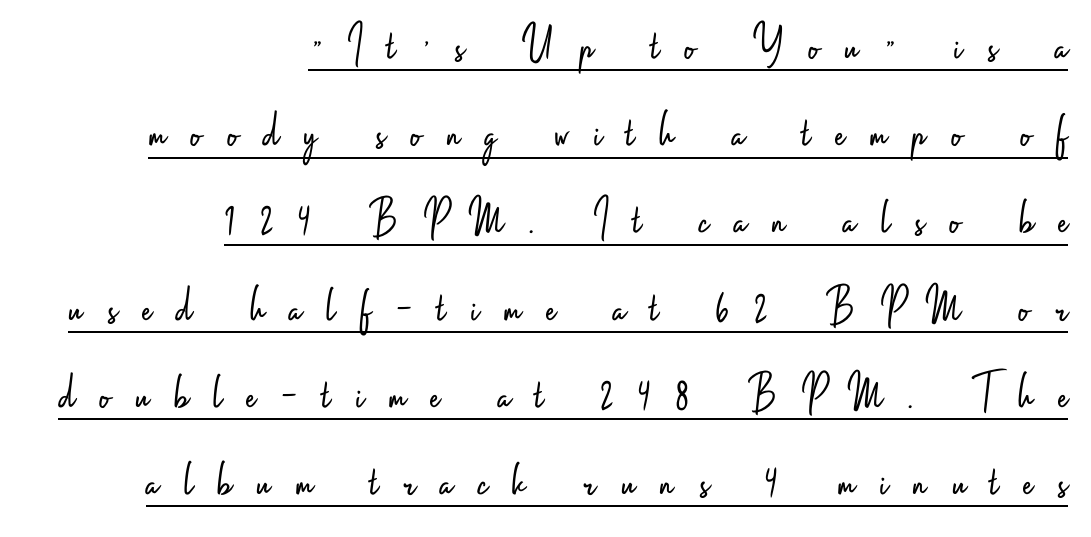
Q: Is the text bold? A: No.
Q: Is the text italic (slanted)? A: Yes.
Q: Is the typeface a serif or a sans-serif typeface? A: Sans-serif.
Q: Is the text underlined? A: Yes.
Q: How is the paragraph aligned? A: Right-aligned.
Q: Is the spacing between letters normal or unusually wide? A: Unusually wide.
Q: Width (condensed, normal, or wide)? A: Condensed.
Q: Stroke contrast? A: Low.
Q: x-height? A: Small.
Q: Monospaced? A: No.
